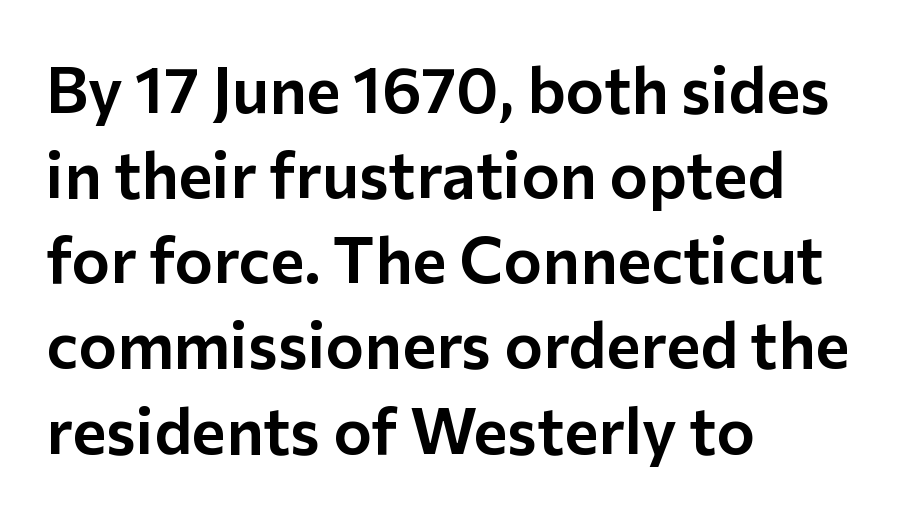
{"serif": "no", "italic": "no", "width": "normal", "stroke_contrast": "low", "x_height": "medium", "monospaced": "no", "underline": "no", "align": "left", "line_spacing": "normal", "line_spacing_ratio": 1.31, "letter_spacing": "normal", "letter_spacing_em": 0.0, "glyph_px": 65}
